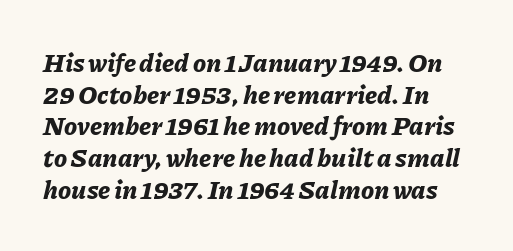
{"italic": "yes", "lean": "right", "slant_degrees": 11, "bold": "yes", "underline": "no", "line_spacing_ratio": 1.22, "letter_spacing": "normal", "letter_spacing_em": 0.0, "glyph_px": 26}
